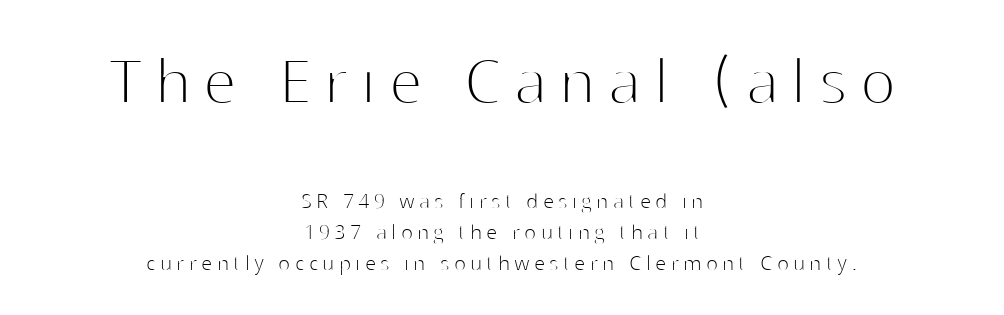
Nope, not italic — everything's standing straight. Bare-footed words on every line. The face used here is proportionally spaced, like ordinary book or web type. Typographically, this falls in the sans-serif category. Caption: upper text group enlarged, lower text group reduced. Unbolded letterforms with no extra heft.
